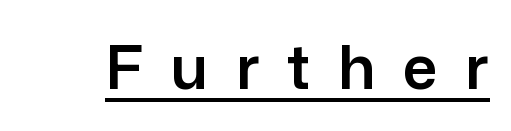
{"serif": "no", "italic": "no", "width": "normal", "stroke_contrast": "low", "x_height": "medium", "monospaced": "no", "underline": "yes", "letter_spacing": "wide", "letter_spacing_em": 0.45, "glyph_px": 61}
